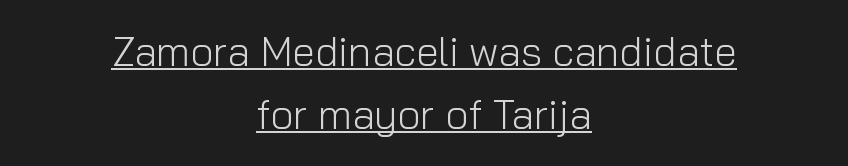
The passage is arranged like a title page — every line centered. Ordinary non-slanted type is in use. The font family rendered here belongs to the sans-serif group. Compared with a typical body face, this is equally light or lighter still. Vertically, the passage feels balanced, rows spaced as you'd expect.
